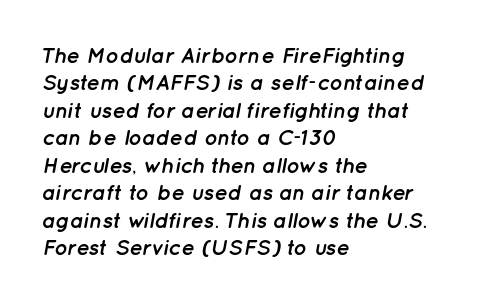
{"italic": "yes", "lean": "right", "slant_degrees": 12, "bold": "yes", "underline": "no", "align": "left", "line_spacing": "normal", "line_spacing_ratio": 1.25, "letter_spacing": "normal", "letter_spacing_em": 0.0, "glyph_px": 22}
